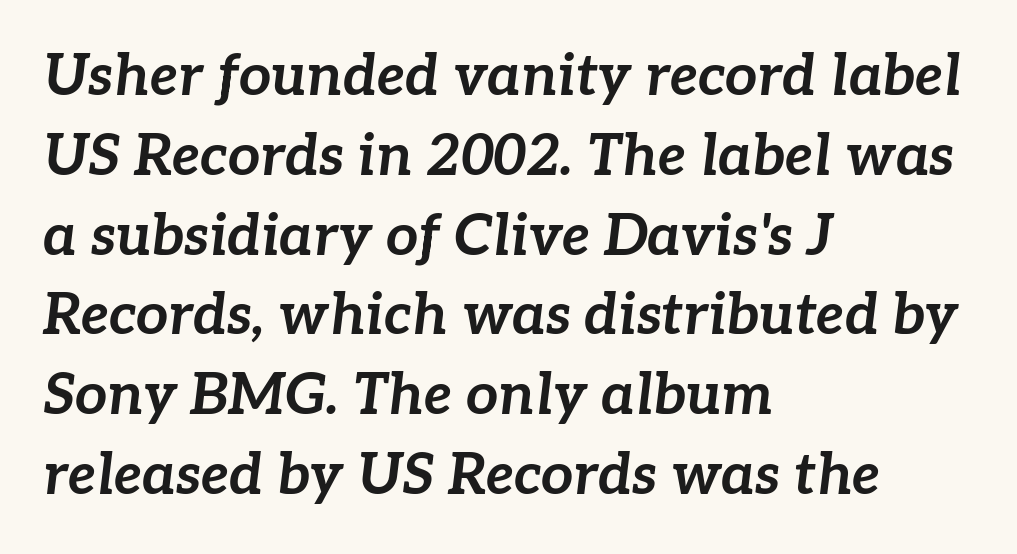
Q: Is the text bold? A: Yes.
Q: Is the text italic (slanted)? A: Yes, it leans right by about 7 degrees.
Q: Is the text underlined? A: No.
Q: How is the paragraph aligned? A: Left-aligned.
Q: Is the spacing between letters normal or unusually wide? A: Normal.
Q: Is the spacing between lines tight, normal or loose? A: Normal.
Q: Width (condensed, normal, or wide)? A: Normal.
Q: Stroke contrast? A: Low.
Q: x-height? A: Medium.
Q: Monospaced? A: No.
